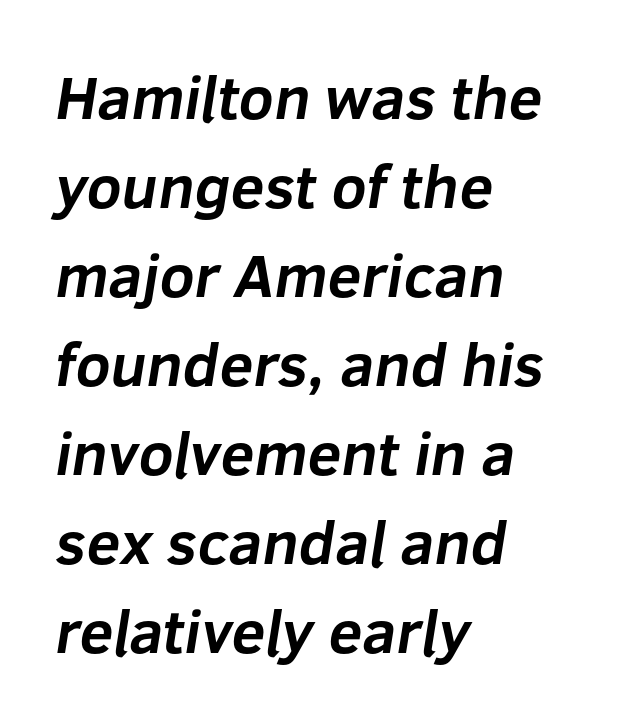
The image shows 61 px bold sans-serif type; set left-aligned, normal line spacing (1.46x), normal letter spacing, not underlined; low stroke contrast and a medium x-height.
